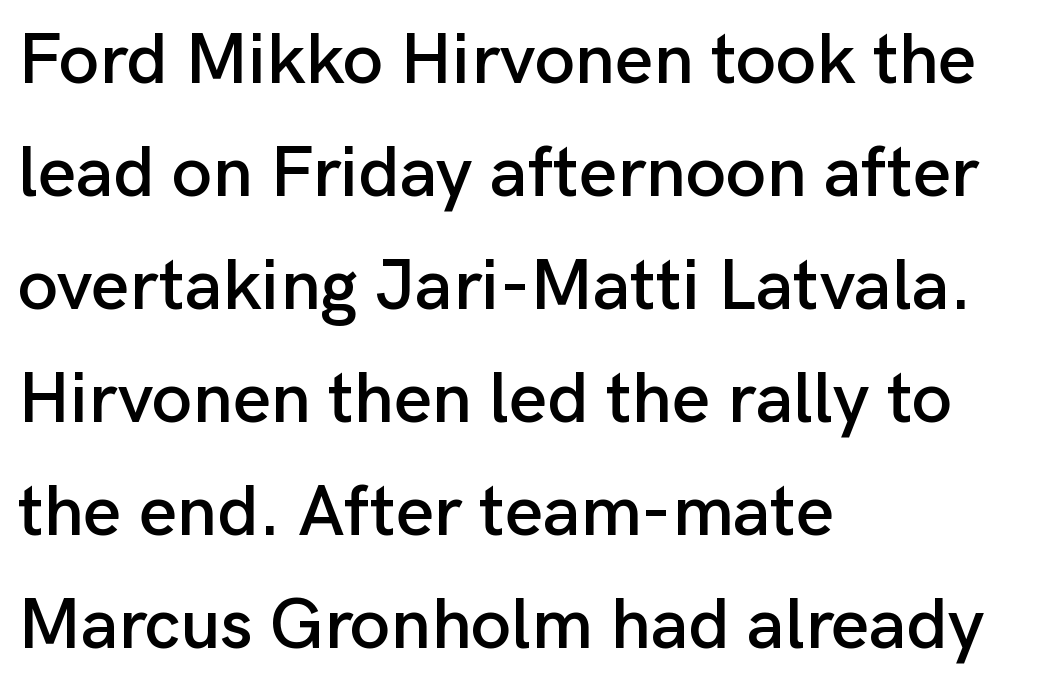
{"serif": "no", "italic": "no", "width": "normal", "stroke_contrast": "low", "x_height": "medium", "monospaced": "no", "underline": "no", "align": "left", "line_spacing": "normal", "line_spacing_ratio": 1.57, "letter_spacing": "normal", "letter_spacing_em": 0.0, "glyph_px": 72}
